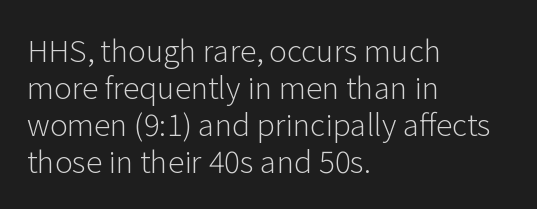
Typeset ragged right — the left edge is the straight one. Glyph-to-glyph distance matches everyday printed text. Think of a printed novel: that variable character pitch is what you see here. Summary of weight: not heavy and not bold. A typesetter would label this face a sans.
